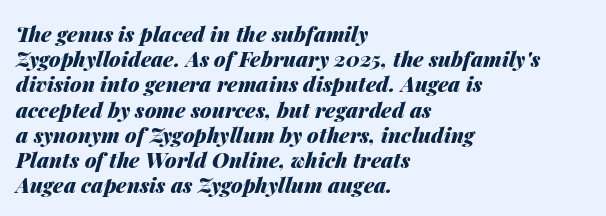
{"italic": "yes", "lean": "right", "slant_degrees": 14, "bold": "yes", "underline": "no", "align": "left", "line_spacing_ratio": 1.2, "letter_spacing": "normal", "letter_spacing_em": 0.0, "glyph_px": 21}
